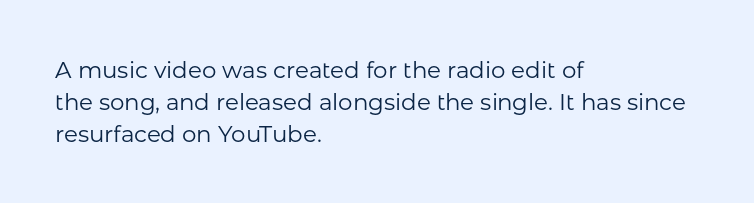
Q: Is the text bold? A: No.
Q: Is the text italic (slanted)? A: No, it is upright.
Q: Is the text underlined? A: No.
Q: How is the paragraph aligned? A: Left-aligned.
Q: Is the spacing between letters normal or unusually wide? A: Normal.
Q: Is the spacing between lines tight, normal or loose? A: Normal.
